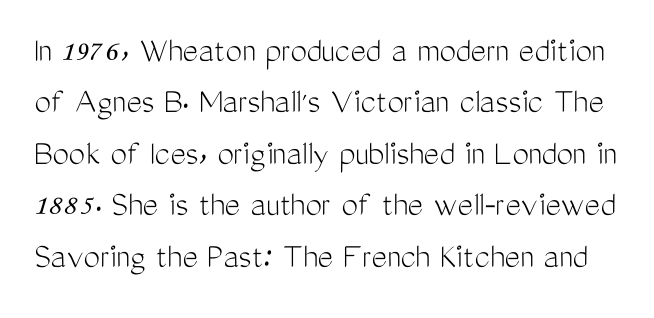
The baseline area is clear. Bold? No — there's no thickening of the strokes. Every stem runs plumb, perpendicular to the baseline. How would I describe the line gaps? Plain and ordinary. No extra tracking has been applied to these lines.
